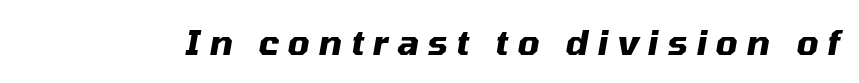
Emphasis by weight is at full strength: bold. This rendering widens character spacing well past its baseline value. The space beneath each line is pristine and unruled. Italic: yes, the glyphs are oblique. Each letter keeps its own natural width here, so spacing adapts to shape.
